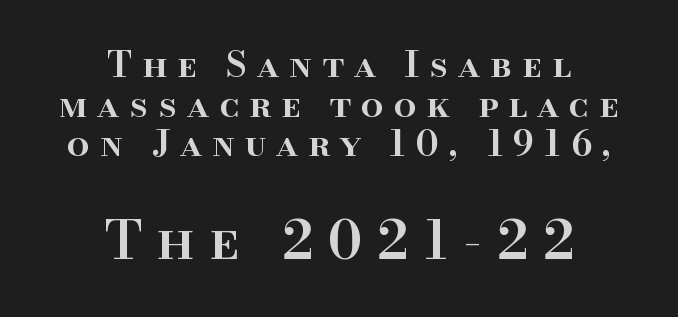
{"serif": "yes", "italic": "no", "bold": "semi", "weight": "semibold", "width": "normal", "stroke_contrast": "high", "x_height": "small", "monospaced": "no", "underline": "no", "align": "center", "line_spacing": "tight", "line_spacing_ratio": 1.1, "letter_spacing": "wide", "letter_spacing_em": 0.27, "larger_block": "second", "size_ratio": 1.5, "glyph_px": 54}
